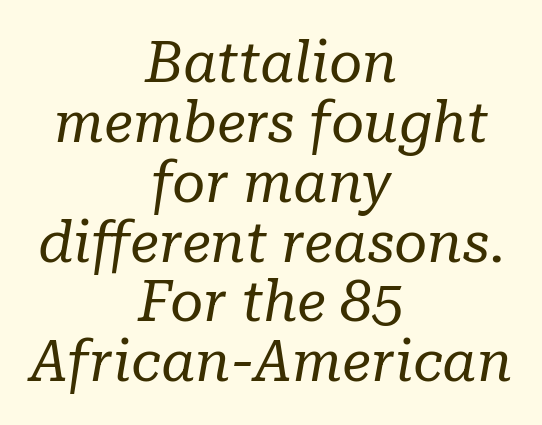
Is the type heavy? It reads as light-to-regular instead. The area under the type is left untouched. The face used here is proportionally spaced, like ordinary book or web type. The horizontal fit of the characters is conventional and even. Tightly led — the rows are bunched.
